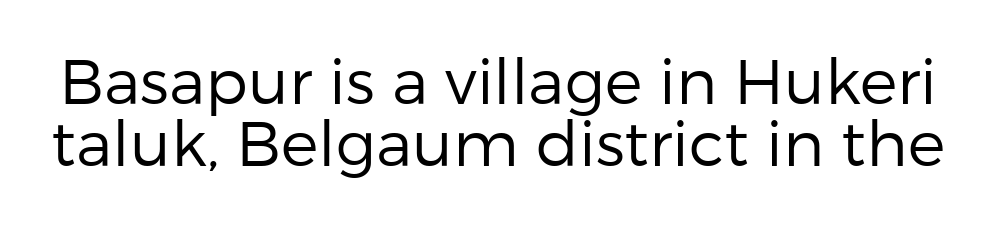
Q: Is the text bold? A: No.
Q: Is the text italic (slanted)? A: No, it is upright.
Q: Is the typeface a serif or a sans-serif typeface? A: Sans-serif.
Q: Is the text underlined? A: No.
Q: Is the spacing between letters normal or unusually wide? A: Normal.
Q: Is the spacing between lines tight, normal or loose? A: Tight.
Q: Width (condensed, normal, or wide)? A: Normal.
Q: Stroke contrast? A: Low.
Q: x-height? A: Medium.
Q: Monospaced? A: No.
